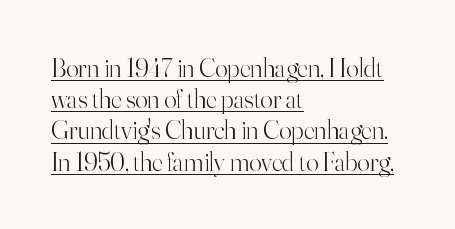
Q: Is the text bold? A: No.
Q: Is the text italic (slanted)? A: No, it is upright.
Q: Is the text underlined? A: Yes.
Q: How is the paragraph aligned? A: Left-aligned.
Q: Is the spacing between letters normal or unusually wide? A: Normal.
